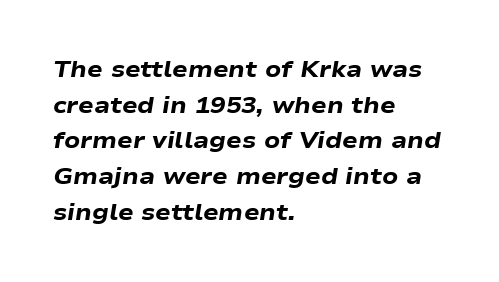
The letters sit at their default tracking, neither squeezed nor spread. The sample has been set heavy, in full bold. The rag falls on the right side of this text block. The leading is moderate, giving the passage an even texture. Any mark beneath the type? The region is blank. The whole block is typeset with a tilt.
